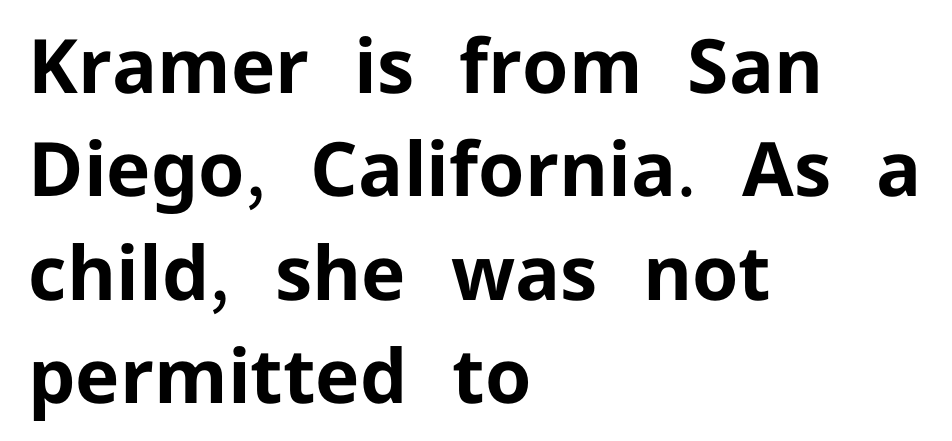
Q: Is the text bold? A: Yes.
Q: Is the text italic (slanted)? A: No, it is upright.
Q: Is the typeface a serif or a sans-serif typeface? A: Sans-serif.
Q: Is the text underlined? A: No.
Q: How is the paragraph aligned? A: Left-aligned.
Q: Is the spacing between letters normal or unusually wide? A: Normal.
Q: Is the spacing between lines tight, normal or loose? A: Normal.
Q: Width (condensed, normal, or wide)? A: Normal.
Q: Stroke contrast? A: Low.
Q: x-height? A: Medium.
Q: Monospaced? A: No.
